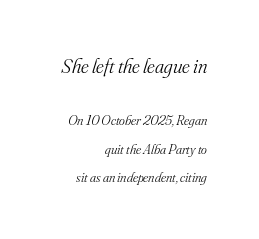
Q: Is the text bold? A: No.
Q: Is the text italic (slanted)? A: Yes, it leans right by about 16 degrees.
Q: Is the text underlined? A: No.
Q: How is the paragraph aligned? A: Right-aligned.
Q: Is the spacing between letters normal or unusually wide? A: Normal.
Q: Is the spacing between lines tight, normal or loose? A: Loose.
Q: Which block of text is set in a larger size, the first (top) or the second (bottom)? A: The first (top) one.
